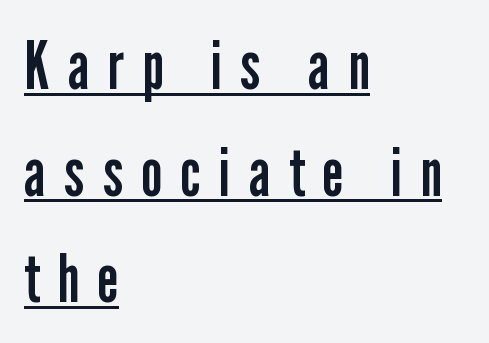
{"serif": "no", "italic": "no", "bold": "no", "weight": "regular", "width": "condensed", "stroke_contrast": "low", "x_height": "medium", "monospaced": "no", "underline": "yes", "align": "left", "line_spacing": "normal", "line_spacing_ratio": 1.59, "letter_spacing": "wide", "letter_spacing_em": 0.28, "glyph_px": 67}
